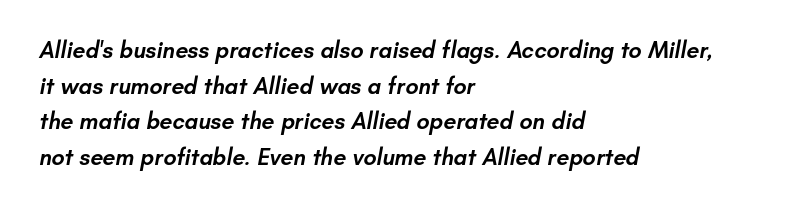
{"bold": "semi", "underline": "no", "align": "left", "line_spacing": "normal", "line_spacing_ratio": 1.55, "letter_spacing": "normal", "letter_spacing_em": 0.0, "glyph_px": 23}
